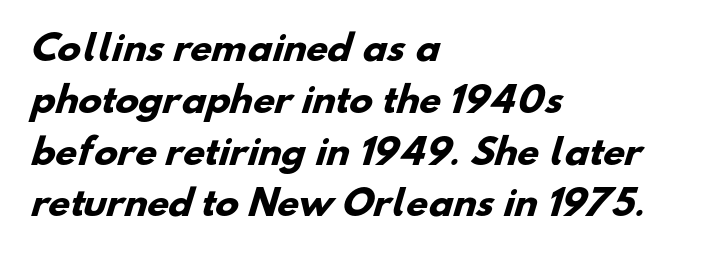
{"serif": "no", "bold": "yes", "weight": "heavy", "width": "normal", "stroke_contrast": "low", "x_height": "small", "monospaced": "no", "underline": "no", "align": "left", "line_spacing": "normal", "line_spacing_ratio": 1.48, "letter_spacing": "normal", "letter_spacing_em": 0.0, "glyph_px": 35}
